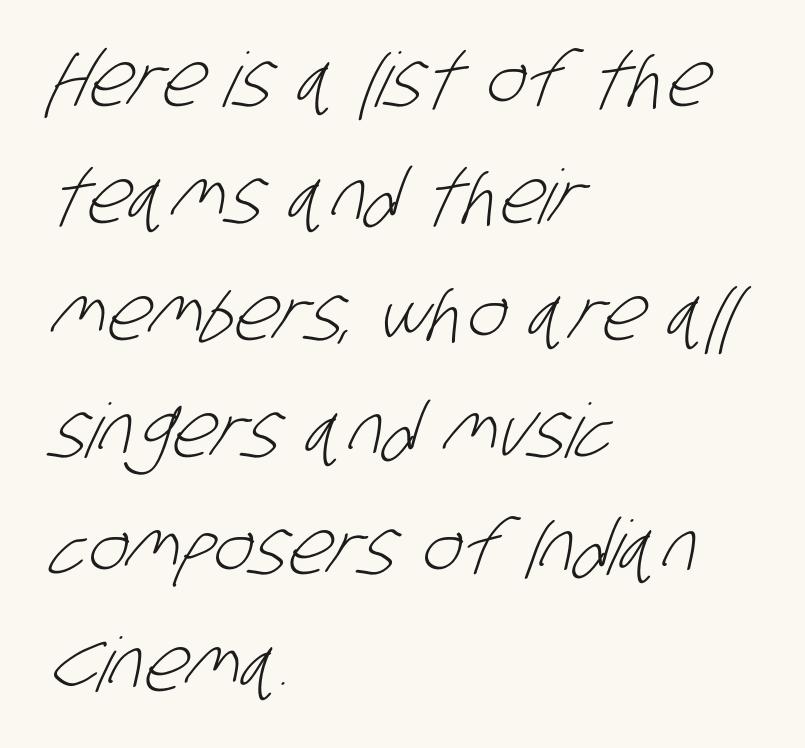
Type style note: lacks serifs. Nothing unusual about the tracking: characters are spaced as the font intends. The strip under each line holds only bare page. Layout note: lines flush left. The face used here is proportionally spaced, like ordinary book or web type. A quiet, ordinary-to-light weight characterises the typeface.
